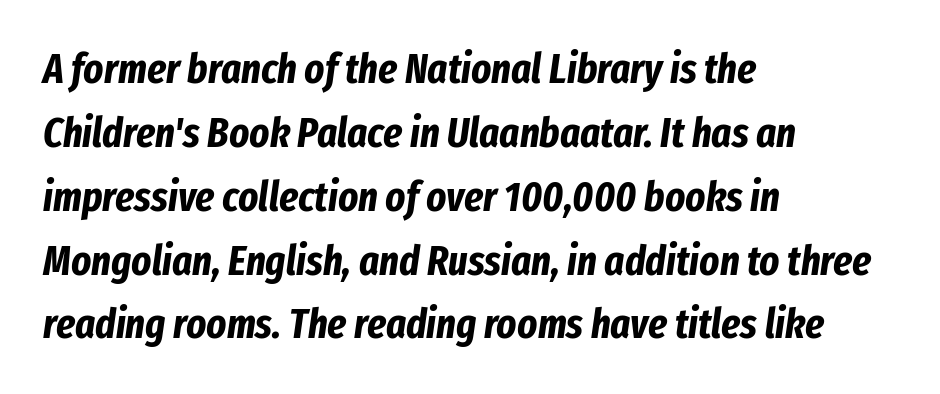
{"italic": "yes", "lean": "right", "slant_degrees": 8, "bold": "yes", "weight": "bold", "width": "condensed", "stroke_contrast": "low", "x_height": "medium", "monospaced": "no", "underline": "no", "align": "left", "line_spacing": "normal", "line_spacing_ratio": 1.52, "letter_spacing": "normal", "letter_spacing_em": 0.0, "glyph_px": 42}
